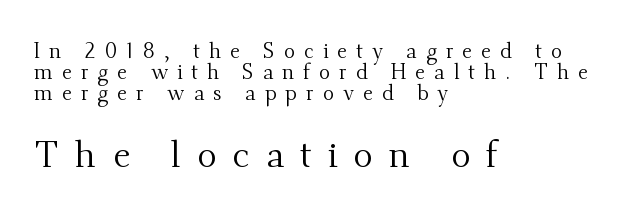
The type family on display is of the serif kind. The words here are not underlined. The line texture is sparse and dotted thanks to wide tracking. Is the lower block the larger one? Yes — the lower block carries the bigger type. Honestly, the rows look squashed on top of each other.
